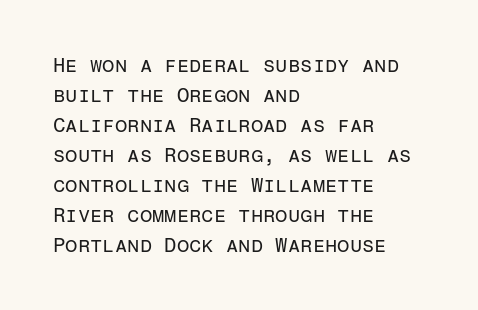
The face looks like a standard text weight, possibly lighter. A normal amount of white space separates one row of letters from the next. Line beginnings align vertically; line endings do not. The horizontal fit of the characters is conventional and even. The passage shown is not underscored anywhere.
